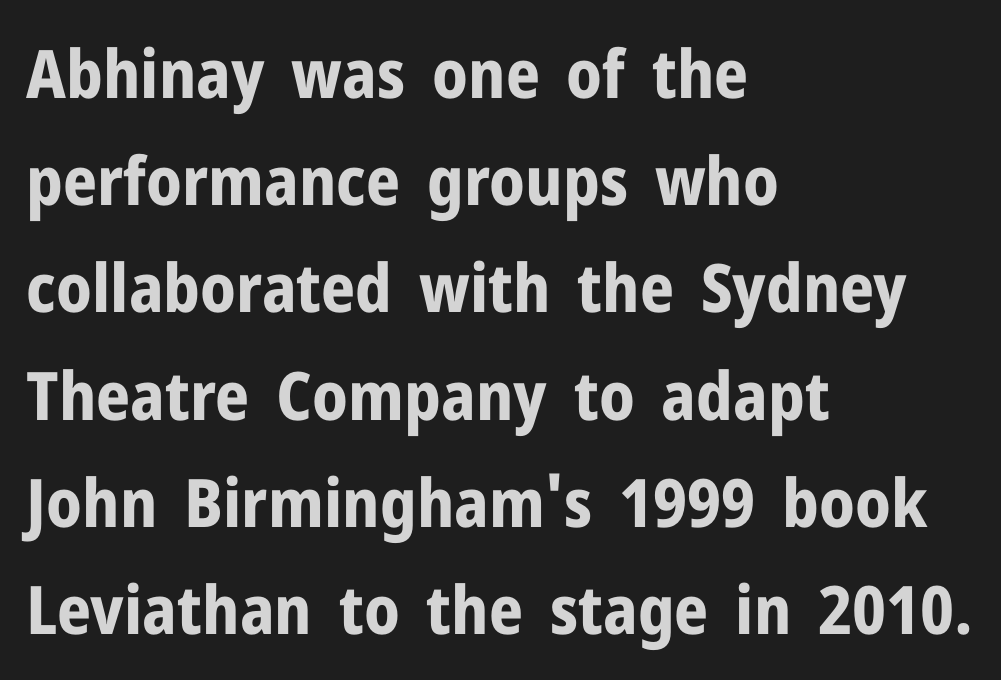
{"serif": "no", "italic": "no", "bold": "yes", "weight": "bold", "width": "normal", "stroke_contrast": "low", "x_height": "medium", "monospaced": "no", "underline": "no", "align": "left", "line_spacing": "normal", "line_spacing_ratio": 1.6, "letter_spacing": "normal", "letter_spacing_em": 0.0, "glyph_px": 67}
